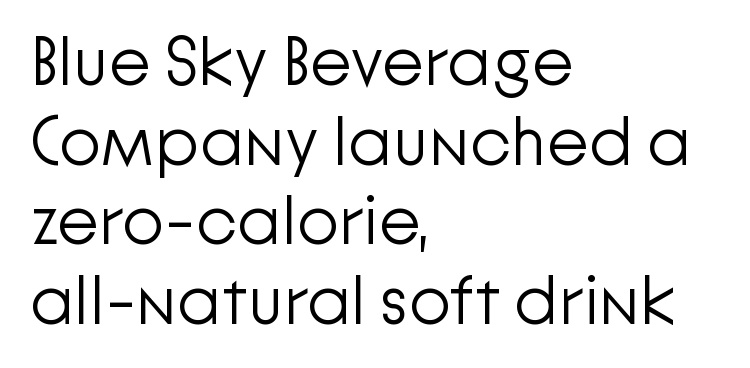
{"serif": "no", "italic": "no", "bold": "no", "weight": "light", "width": "normal", "stroke_contrast": "low", "x_height": "medium", "monospaced": "no", "underline": "no", "align": "left", "line_spacing_ratio": 1.17, "letter_spacing": "normal", "letter_spacing_em": 0.0, "glyph_px": 68}
